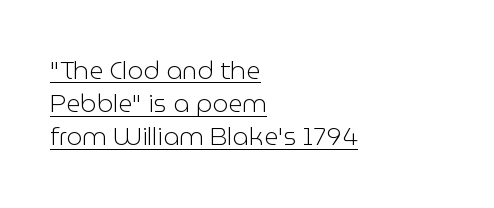
{"italic": "no", "bold": "no", "underline": "yes", "align": "left", "line_spacing": "normal", "line_spacing_ratio": 1.33, "letter_spacing": "normal", "letter_spacing_em": 0.0, "glyph_px": 25}
